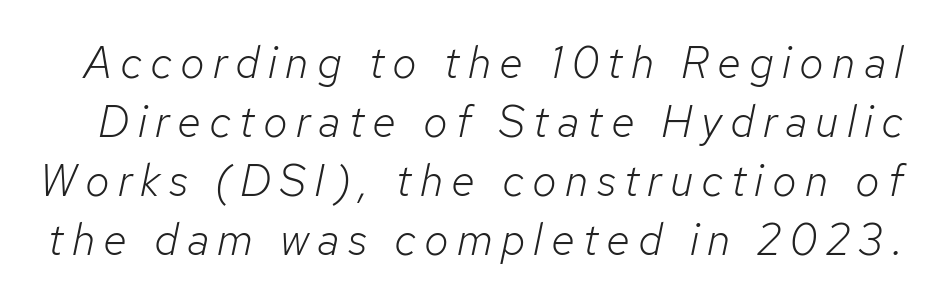
Q: Is the text bold? A: No.
Q: Is the text italic (slanted)? A: Yes, it leans right by about 12 degrees.
Q: Is the text underlined? A: No.
Q: Is the spacing between lines tight, normal or loose? A: Normal.
Q: Width (condensed, normal, or wide)? A: Normal.
Q: Stroke contrast? A: Low.
Q: x-height? A: Medium.
Q: Monospaced? A: No.
